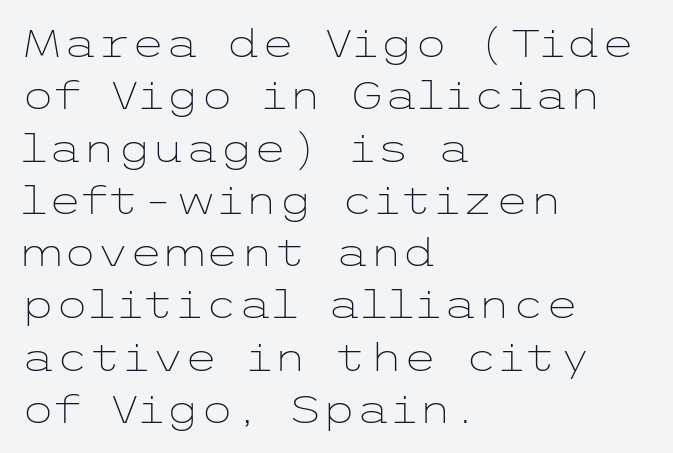
{"serif": "no", "italic": "no", "bold": "no", "weight": "light", "width": "wide", "stroke_contrast": "low", "x_height": "medium", "underline": "no", "align": "left", "line_spacing": "normal", "line_spacing_ratio": 1.34, "letter_spacing": "normal", "letter_spacing_em": 0.0, "glyph_px": 39}
